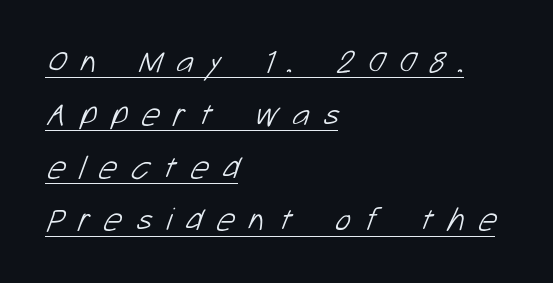
The image shows 33 px light sans-serif type; set left-aligned, normal line spacing (1.6x), unusually wide letter spacing (+0.42 em), underlined; low stroke contrast and a medium x-height.
